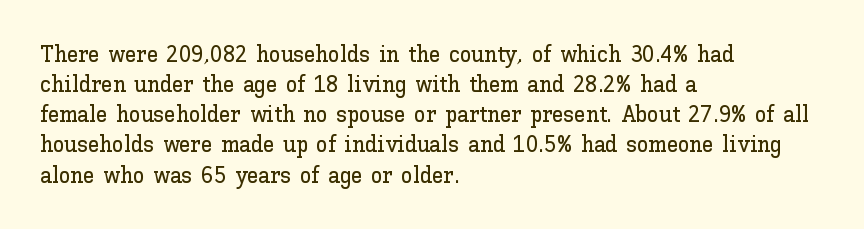
The image shows 23 px text type, upright; set left-aligned, normal line spacing (1.31x), normal letter spacing, not underlined.
